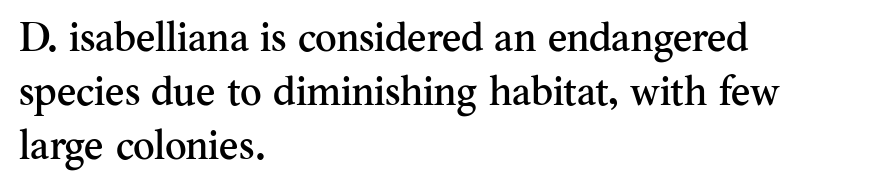
The image shows 41 px serif type, upright; set left-aligned, normal line spacing (1.32x), normal letter spacing, not underlined; medium stroke contrast and a small x-height.
